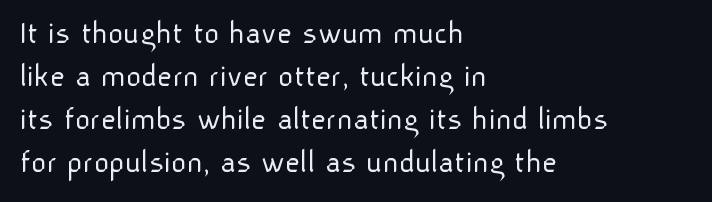
Quick note: not italic, upright. The passage shown stacks its lines at a standard gap. A classic flush-left, rag-right setting is used for this passage. Caption: standard tracking, unaltered. The typeface chosen for these lines omits serifs. Weight: not bold — regular or lighter.
